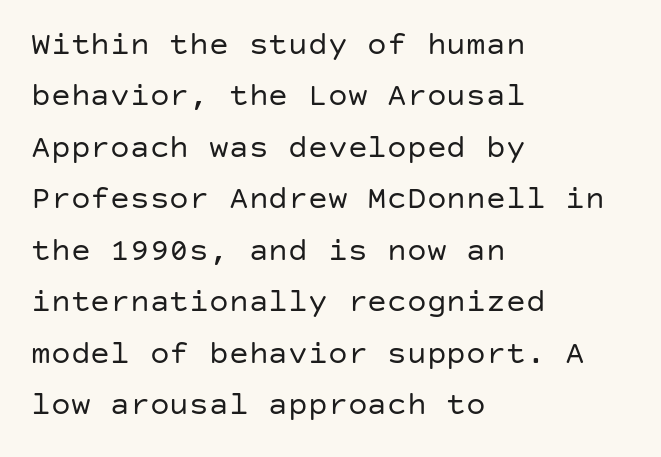
Q: Is the text bold? A: No.
Q: Is the text italic (slanted)? A: No, it is upright.
Q: Is the typeface a serif or a sans-serif typeface? A: Sans-serif.
Q: Is the text underlined? A: No.
Q: How is the paragraph aligned? A: Left-aligned.
Q: Is the spacing between letters normal or unusually wide? A: Normal.
Q: Is the spacing between lines tight, normal or loose? A: Normal.
Q: Width (condensed, normal, or wide)? A: Normal.
Q: Stroke contrast? A: Low.
Q: x-height? A: Large.
